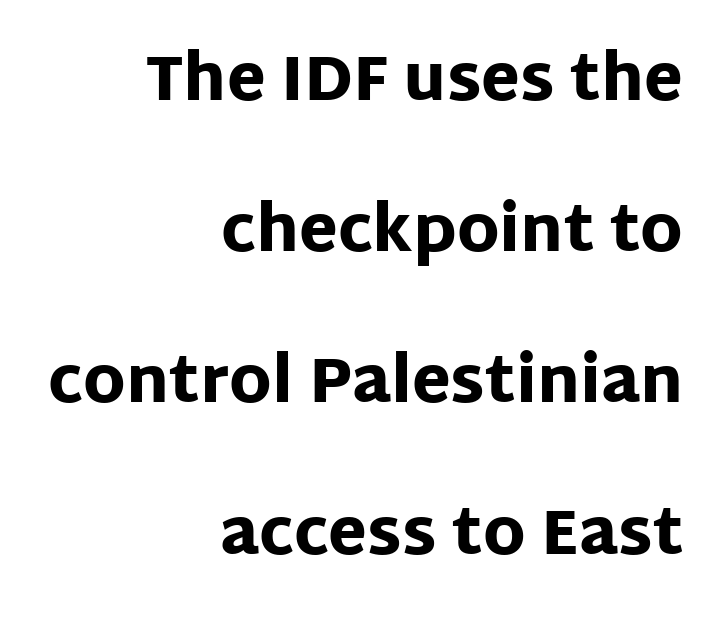
Q: Is the text bold? A: Yes.
Q: Is the text italic (slanted)? A: No, it is upright.
Q: Is the typeface a serif or a sans-serif typeface? A: Sans-serif.
Q: Is the text underlined? A: No.
Q: How is the paragraph aligned? A: Right-aligned.
Q: Is the spacing between letters normal or unusually wide? A: Normal.
Q: Is the spacing between lines tight, normal or loose? A: Loose.
Q: Width (condensed, normal, or wide)? A: Normal.
Q: Stroke contrast? A: Low.
Q: x-height? A: Large.
Q: Monospaced? A: No.
